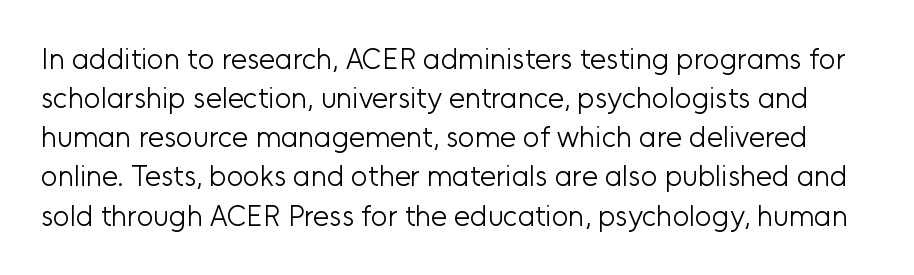
Q: Is the text bold? A: No.
Q: Is the text italic (slanted)? A: No, it is upright.
Q: Is the typeface a serif or a sans-serif typeface? A: Sans-serif.
Q: Is the text underlined? A: No.
Q: Is the spacing between letters normal or unusually wide? A: Normal.
Q: Is the spacing between lines tight, normal or loose? A: Normal.
Q: Width (condensed, normal, or wide)? A: Normal.
Q: Stroke contrast? A: Low.
Q: x-height? A: Medium.
Q: Monospaced? A: No.
